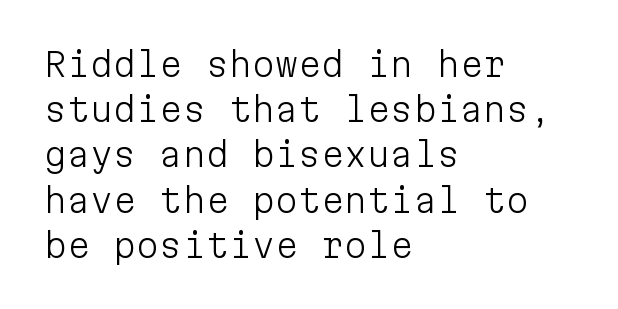
The passage shown stacks its lines at a standard gap. Caption: standard tracking, unaltered. Looks like terminal output: every glyph gets an equal slot. Observe the absence of serifs on each vertical stroke in this sample.
